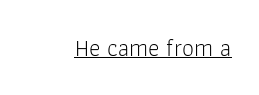
The image shows 24 px text type, upright; set normal letter spacing, underlined.
